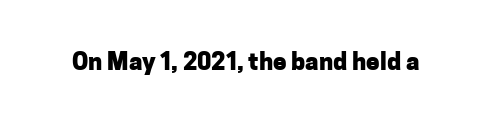
What stands out about the letter spacing? Nothing — it is the standard amount. Upright lettering throughout. Bold? Absolutely — the strokes are thick and heavy. The glyphs are unaccompanied by any horizontal stroke below them.
